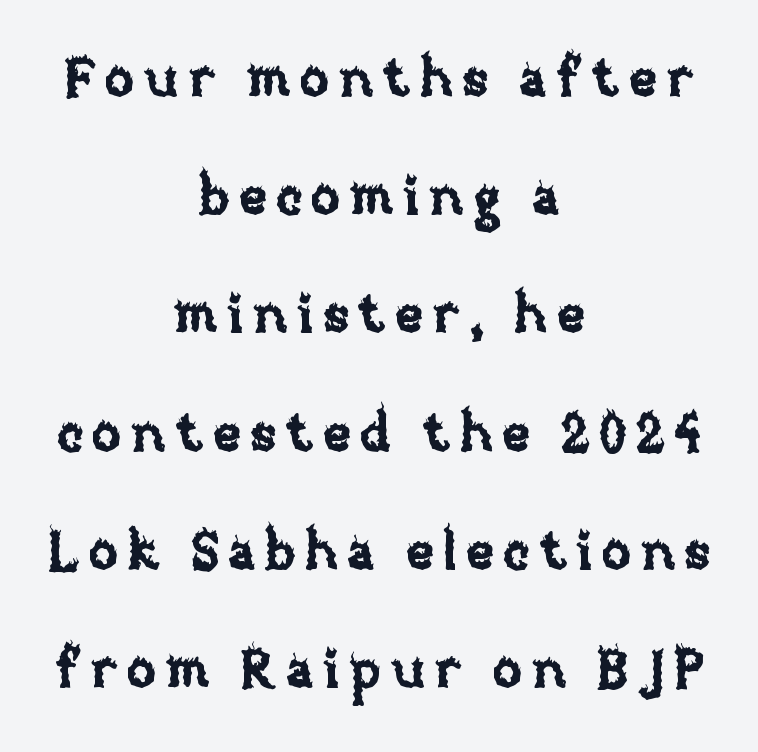
Q: Is the text italic (slanted)? A: No, it is upright.
Q: Is the text underlined? A: No.
Q: How is the paragraph aligned? A: Centered.
Q: Is the spacing between lines tight, normal or loose? A: Loose.
Q: Width (condensed, normal, or wide)? A: Normal.
Q: Stroke contrast? A: Low.
Q: x-height? A: Large.
Q: Monospaced? A: No.
